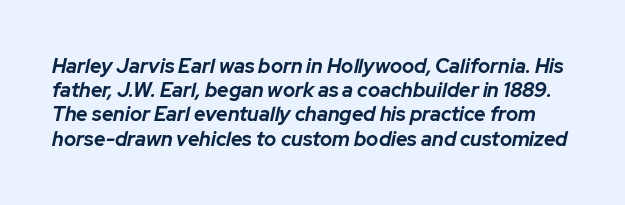
Characters follow at the spacing the type designer built in. Set as a true bold cut, around the 700 mark. This is oblique type, the kind used for emphasis or titles. This rendering features lettering with no underline.
